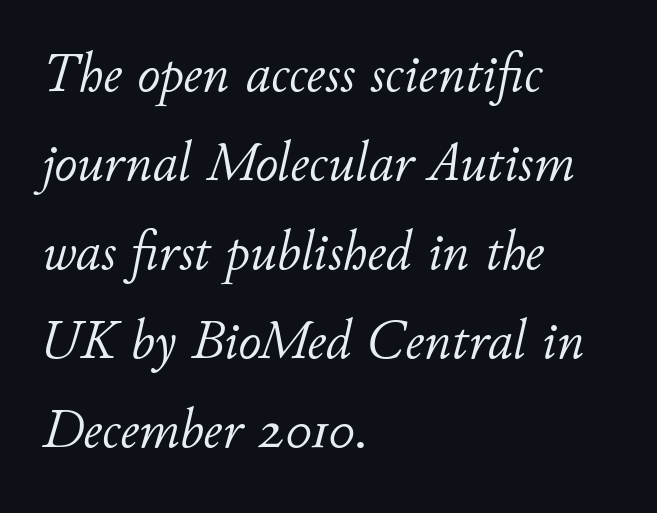
{"italic": "yes", "lean": "right", "slant_degrees": 11, "bold": "no", "weight": "light", "width": "normal", "stroke_contrast": "low", "x_height": "small", "monospaced": "no", "underline": "no", "align": "left", "line_spacing": "normal", "line_spacing_ratio": 1.59, "letter_spacing": "normal", "letter_spacing_em": 0.0, "glyph_px": 56}
